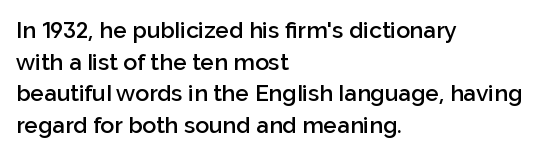
The image shows 23 px text type, upright; set left-aligned, normal line spacing (1.38x), normal letter spacing, not underlined.
